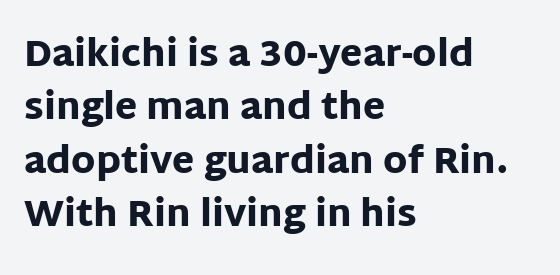
Q: Is the text bold? A: Yes.
Q: Is the text italic (slanted)? A: No, it is upright.
Q: Is the typeface a serif or a sans-serif typeface? A: Sans-serif.
Q: Is the text underlined? A: No.
Q: How is the paragraph aligned? A: Left-aligned.
Q: Is the spacing between letters normal or unusually wide? A: Normal.
Q: Is the spacing between lines tight, normal or loose? A: Normal.
Q: Width (condensed, normal, or wide)? A: Normal.
Q: Stroke contrast? A: Low.
Q: x-height? A: Large.
Q: Monospaced? A: No.
